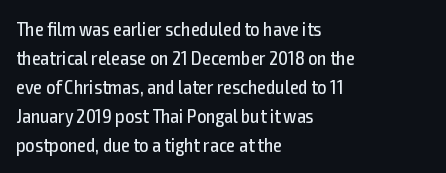
The image shows 20 px text type, upright; set left-aligned, normal line spacing (1.45x), normal letter spacing, not underlined.
